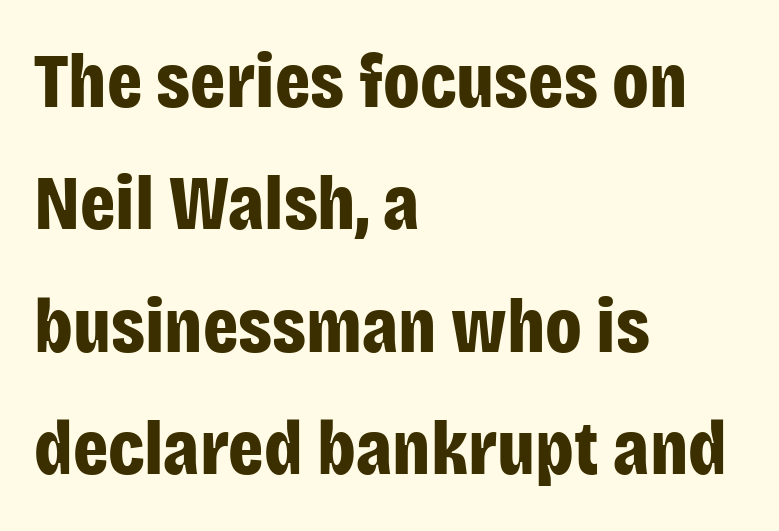
The image shows 78 px bold, condensed sans-serif type, upright; set left-aligned, normal line spacing (1.57x), normal letter spacing, not underlined; low stroke contrast and a large x-height.
